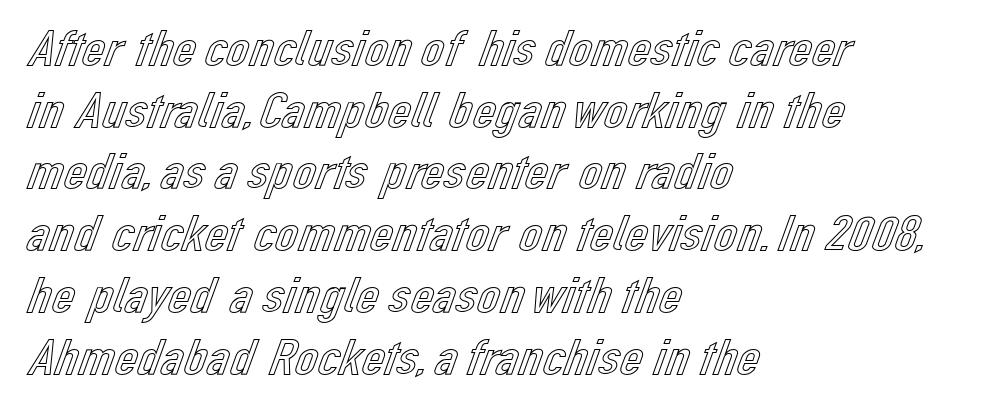
Q: Is the text italic (slanted)? A: Yes.
Q: Is the text underlined? A: No.
Q: How is the paragraph aligned? A: Left-aligned.
Q: Is the spacing between letters normal or unusually wide? A: Normal.
Q: Width (condensed, normal, or wide)? A: Normal.
Q: x-height? A: Medium.
Q: Monospaced? A: No.
